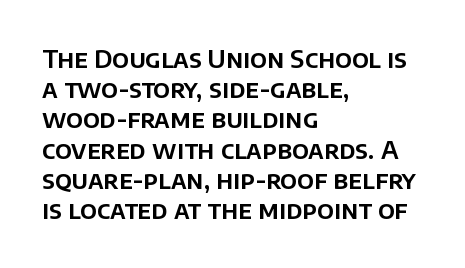
{"italic": "no", "underline": "no", "align": "left", "line_spacing_ratio": 1.21, "letter_spacing": "normal", "letter_spacing_em": 0.0, "glyph_px": 25}
